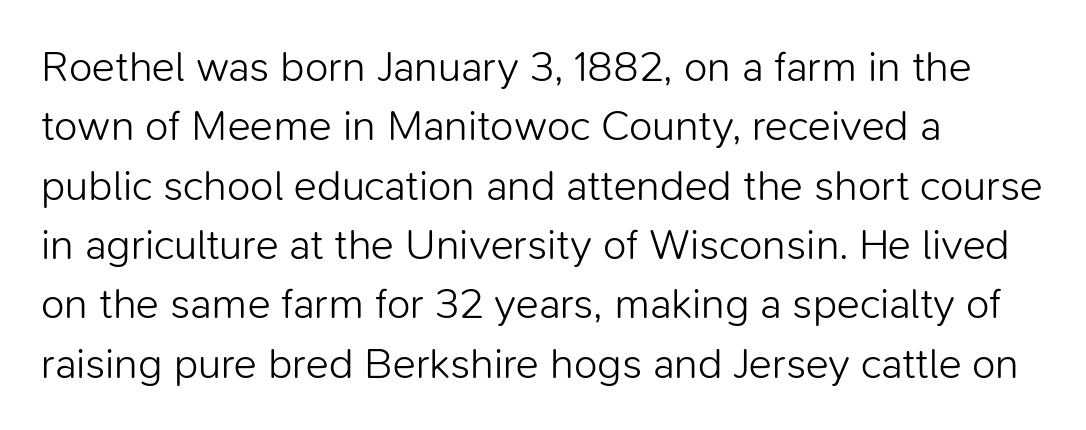
The image shows 43 px light sans-serif type, upright; set left-aligned, normal line spacing (1.38x), normal letter spacing, not underlined; low stroke contrast and a medium x-height.
